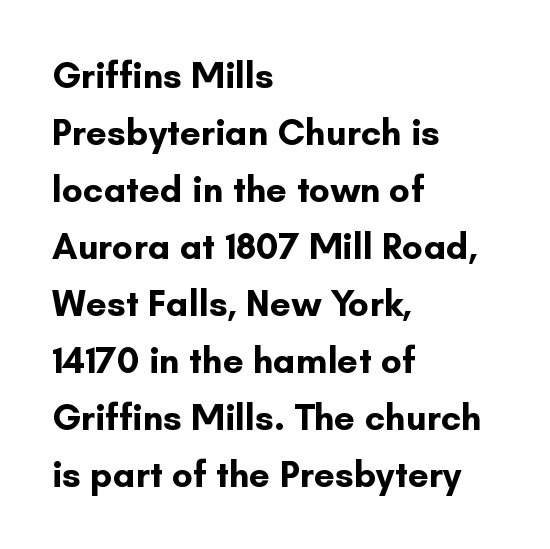
Q: Is the text bold? A: Yes.
Q: Is the text italic (slanted)? A: No, it is upright.
Q: Is the typeface a serif or a sans-serif typeface? A: Sans-serif.
Q: Is the text underlined? A: No.
Q: How is the paragraph aligned? A: Left-aligned.
Q: Is the spacing between letters normal or unusually wide? A: Normal.
Q: Is the spacing between lines tight, normal or loose? A: Normal.
Q: Width (condensed, normal, or wide)? A: Normal.
Q: Stroke contrast? A: Low.
Q: x-height? A: Small.
Q: Monospaced? A: No.
